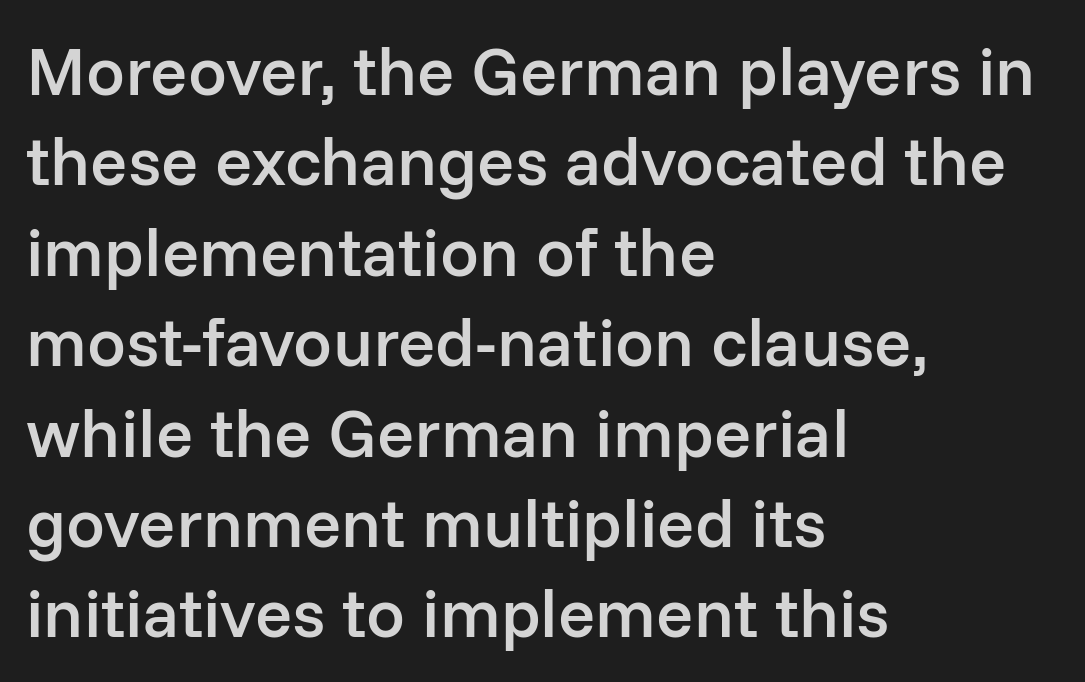
Q: Is the text bold? A: Semi-bold.
Q: Is the text italic (slanted)? A: No, it is upright.
Q: Is the typeface a serif or a sans-serif typeface? A: Sans-serif.
Q: Is the text underlined? A: No.
Q: How is the paragraph aligned? A: Left-aligned.
Q: Is the spacing between letters normal or unusually wide? A: Normal.
Q: Is the spacing between lines tight, normal or loose? A: Normal.
Q: Width (condensed, normal, or wide)? A: Normal.
Q: Stroke contrast? A: Low.
Q: x-height? A: Medium.
Q: Monospaced? A: No.
